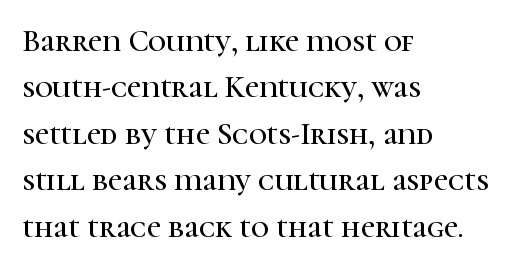
Q: Is the text italic (slanted)? A: No, it is upright.
Q: Is the typeface a serif or a sans-serif typeface? A: Serif.
Q: Is the text underlined? A: No.
Q: How is the paragraph aligned? A: Left-aligned.
Q: Is the spacing between letters normal or unusually wide? A: Normal.
Q: Is the spacing between lines tight, normal or loose? A: Normal.
Q: Width (condensed, normal, or wide)? A: Normal.
Q: Stroke contrast? A: High.
Q: x-height? A: Medium.
Q: Monospaced? A: No.
